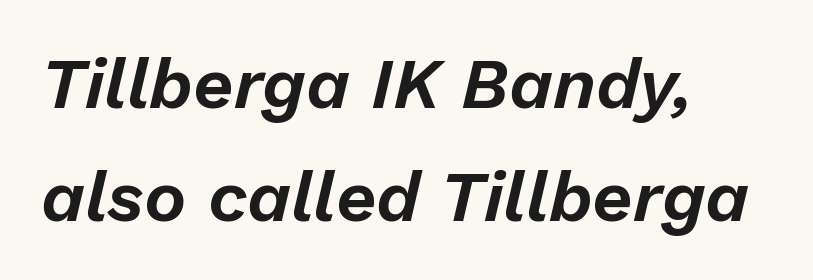
This sample keeps an unexceptional amount of space between lines. You could not count columns in this text — the font is proportionally spaced. Bare-footed words on every line. The rendering anchors every line to the left-hand side.
